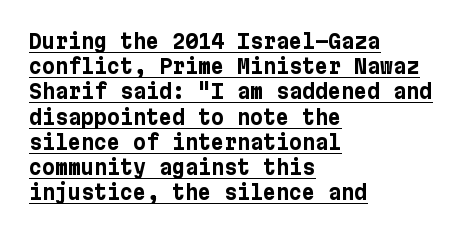
The image shows 20 px bold type, upright; set left-aligned, normal line spacing (1.26x), normal letter spacing, underlined.
